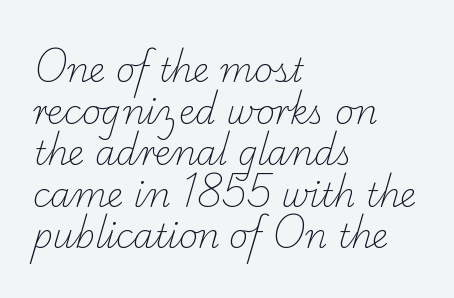
Short note: letters normally spaced. Regular leading. A classic flush-left, rag-right setting is used for this passage. Weight: regular or lighter. Glance below the letters and you will spot only blank space. Small tapered or slab feet sit at the stroke ends, so this counts as serif.
